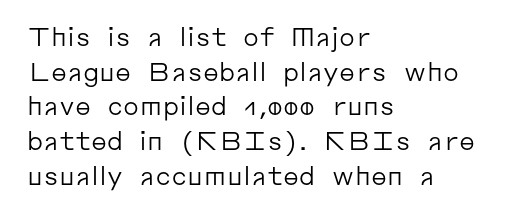
Q: Is the text bold? A: No.
Q: Is the text italic (slanted)? A: No, it is upright.
Q: Is the text underlined? A: No.
Q: How is the paragraph aligned? A: Left-aligned.
Q: Is the spacing between letters normal or unusually wide? A: Normal.
Q: Is the spacing between lines tight, normal or loose? A: Normal.
